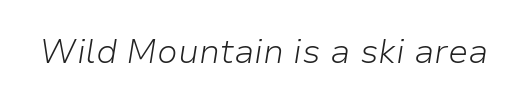
The typeface has the unassuming heft of standard copy or less. Underlining? Definitely not there. Looks like regular typesetting: each glyph gets only the width it needs. Every character sits at an angle, as italics do. Look at the tracking — it's just the regular setting, nothing added.
